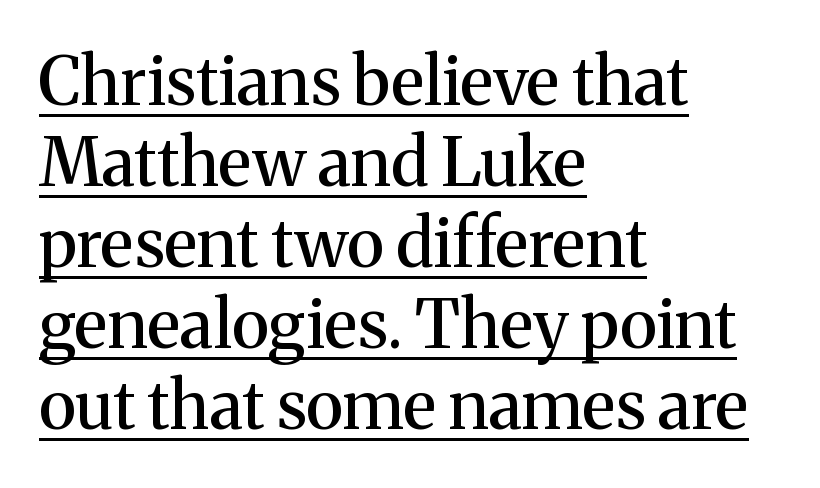
{"serif": "yes", "italic": "no", "width": "normal", "stroke_contrast": "medium", "x_height": "medium", "monospaced": "no", "underline": "yes", "align": "left", "line_spacing_ratio": 1.21, "letter_spacing": "normal", "letter_spacing_em": 0.0, "glyph_px": 67}
